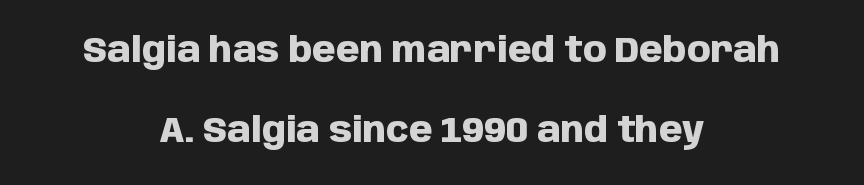
The foot of each line stays bare and open. Notice how the passage keeps no hard edge, just a central spine. Each letter's strokes conclude bluntly, with no projecting serifs. Italic? Not at all — the glyphs are vertical. Is there much room between lines? Yes — plenty of vertical air separates them.
